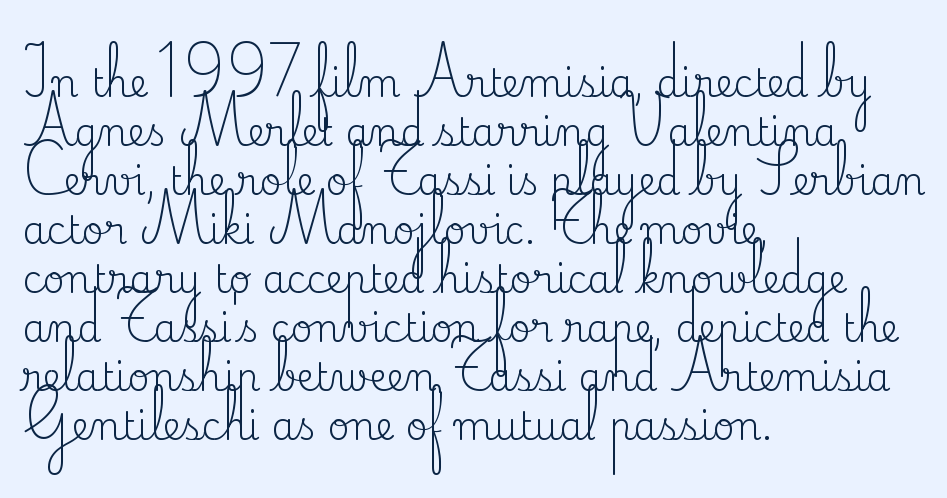
The image shows 38 px regular-weight serif type, upright; set left-aligned, normal line spacing (1.29x), normal letter spacing, not underlined; medium stroke contrast and a small x-height.
